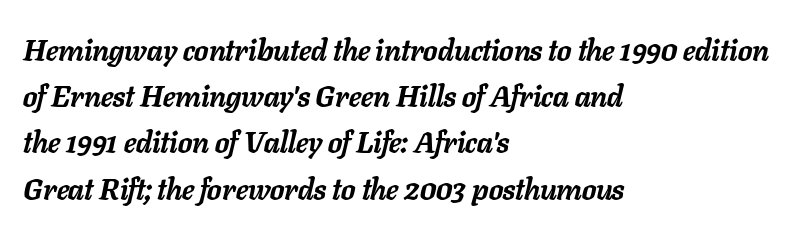
{"italic": "yes", "lean": "right", "slant_degrees": 11, "bold": "yes", "weight": "semibold", "width": "normal", "stroke_contrast": "low", "x_height": "medium", "monospaced": "no", "underline": "no", "align": "left", "line_spacing": "normal", "line_spacing_ratio": 1.54, "letter_spacing": "normal", "letter_spacing_em": 0.0, "glyph_px": 30}
